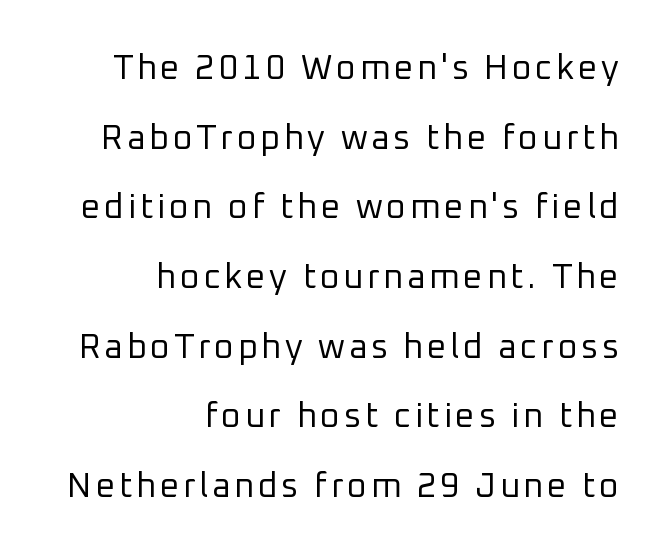
The letters stand straight up with perfectly vertical stems. The type family on display is of the sans-serif kind. In CSS terms this would be text-align: right. Think standard paragraph weight, or any step lighter than that.
